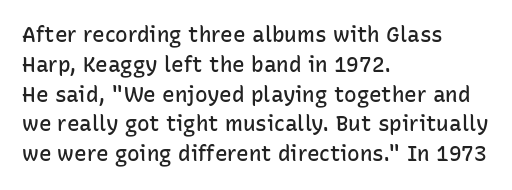
{"italic": "no", "bold": "semi", "underline": "no", "align": "left", "line_spacing": "normal", "line_spacing_ratio": 1.42, "letter_spacing": "normal", "letter_spacing_em": 0.0, "glyph_px": 21}
